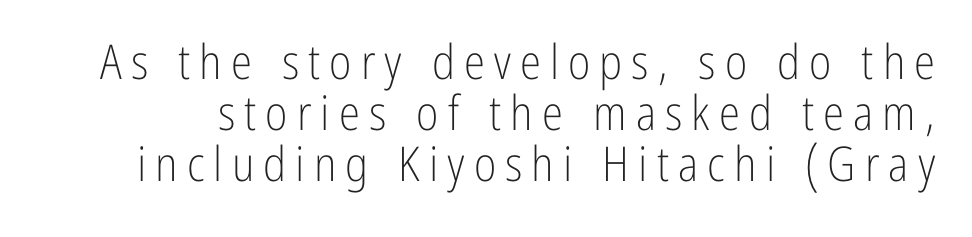
This sample has the flowing, uneven cadence of proportional lettering. Type style note: lacks serifs. The lines are packed closely together with very little leading. In terms of posture, this sample is upright. Is the stroke heavy? The answer is a plain regular-or-lighter.
